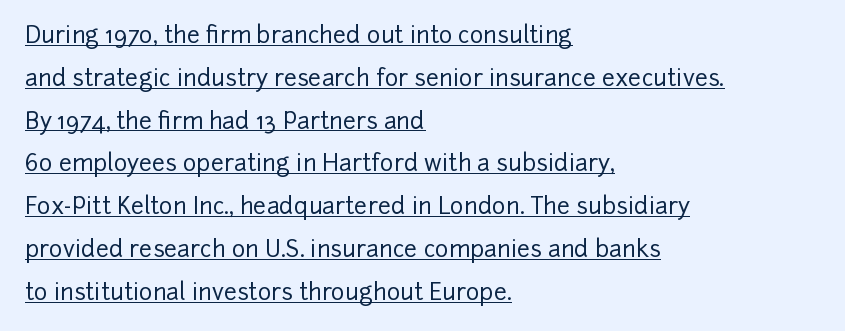
The specimen includes a rule beneath the text block's lines. In CSS terms this would be text-align: left. Glyph-to-glyph distance matches everyday printed text. Rendered with straight, roman letterforms.
